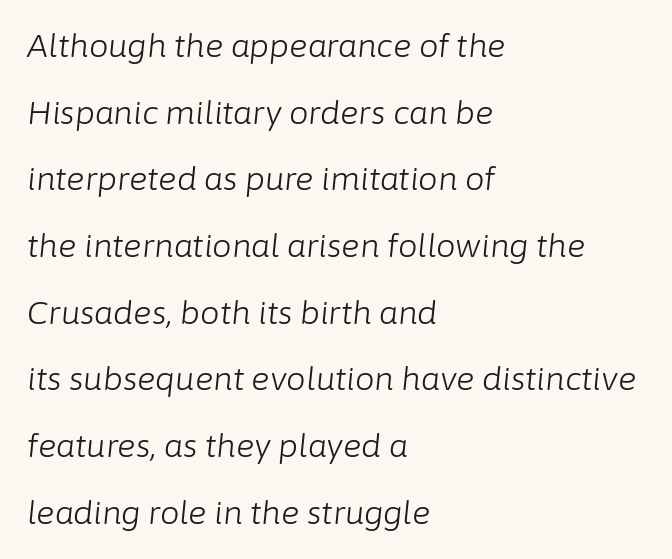
{"italic": "yes", "lean": "right", "slant_degrees": 6, "bold": "no", "weight": "light", "width": "normal", "stroke_contrast": "low", "x_height": "medium", "monospaced": "no", "underline": "no", "align": "left", "line_spacing": "loose", "line_spacing_ratio": 2.15, "letter_spacing": "normal", "letter_spacing_em": 0.0, "glyph_px": 31}
